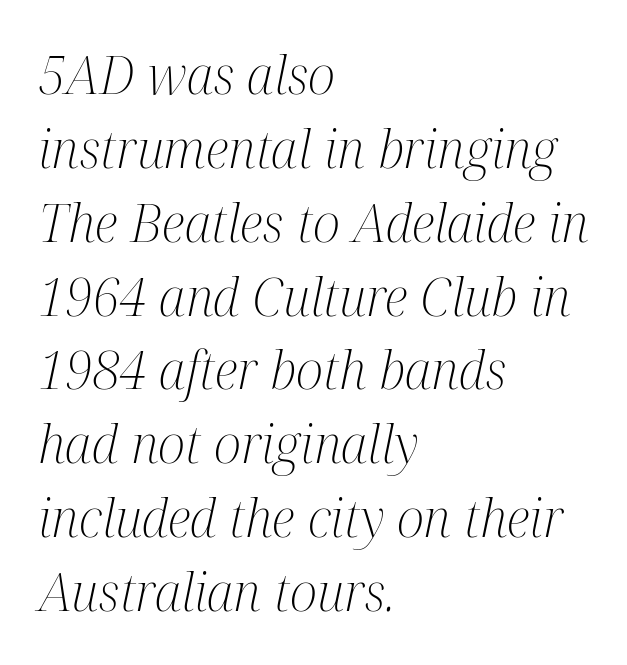
{"serif": "yes", "italic": "yes", "lean": "right", "slant_degrees": 12, "bold": "no", "weight": "light", "width": "condensed", "stroke_contrast": "medium", "x_height": "medium", "monospaced": "no", "underline": "no", "align": "left", "line_spacing": "normal", "line_spacing_ratio": 1.42, "letter_spacing": "normal", "letter_spacing_em": 0.0, "glyph_px": 52}
